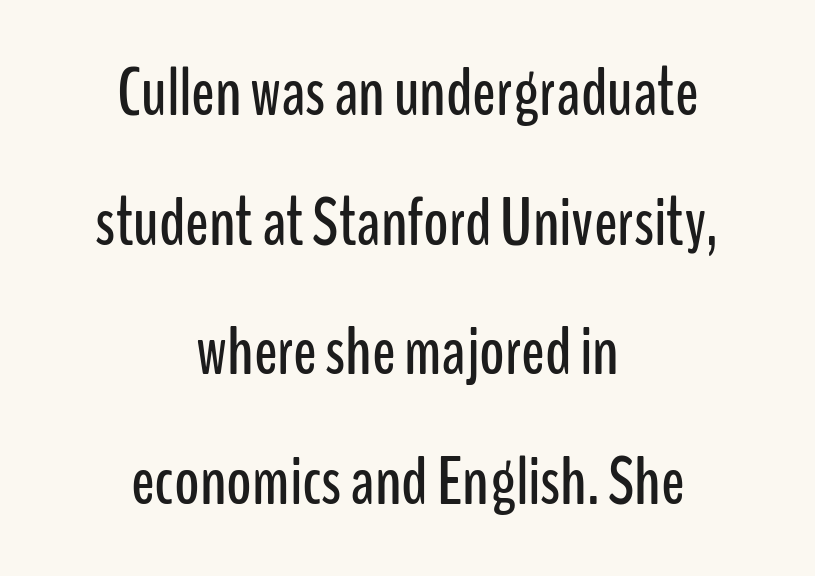
{"serif": "no", "italic": "no", "width": "condensed", "stroke_contrast": "low", "x_height": "medium", "monospaced": "no", "underline": "no", "align": "center", "line_spacing_ratio": 1.88, "letter_spacing": "normal", "letter_spacing_em": 0.0, "glyph_px": 69}
